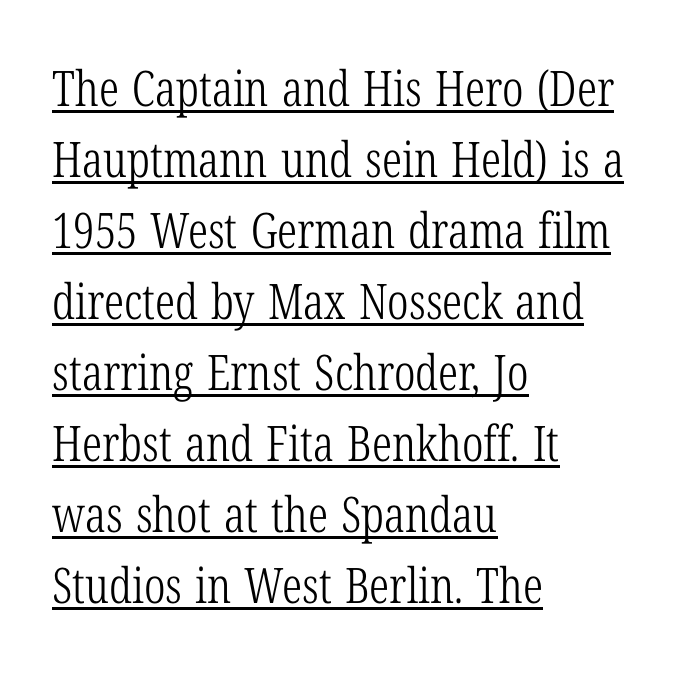
{"serif": "yes", "italic": "no", "bold": "no", "weight": "light", "width": "condensed", "stroke_contrast": "low", "x_height": "medium", "monospaced": "no", "underline": "yes", "align": "left", "line_spacing": "normal", "line_spacing_ratio": 1.45, "letter_spacing": "normal", "letter_spacing_em": 0.0, "glyph_px": 49}
